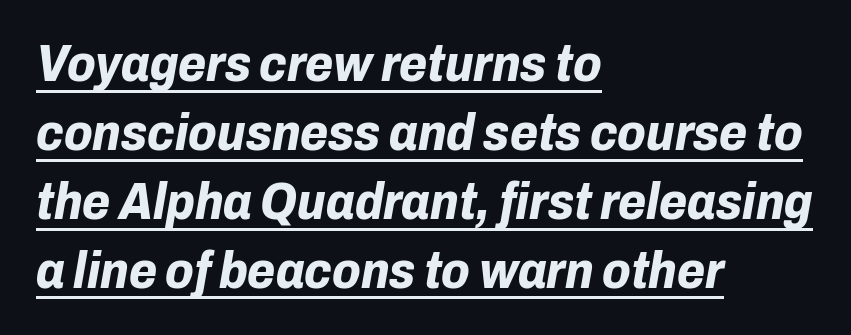
This rendering features underlined lettering. A typesetter would call this zero additional tracking. Do the characters align in a grid? No, the font is proportional. Casual observation: everything's shoved over to the left. The text carries the slant typical of an italic or oblique font.
